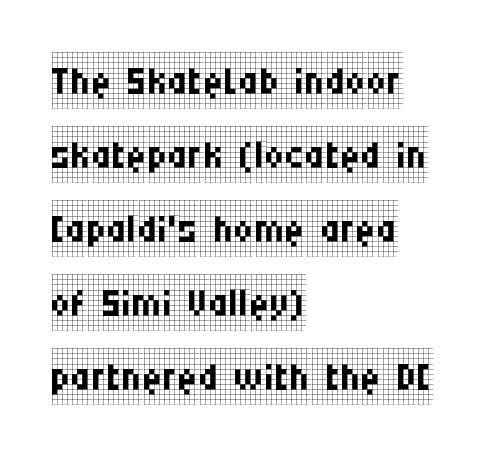
{"serif": "yes", "italic": "no", "bold": "no", "weight": "regular", "width": "condensed", "stroke_contrast": "low", "x_height": "large", "monospaced": "no", "underline": "no", "align": "left", "line_spacing": "normal", "line_spacing_ratio": 1.32, "letter_spacing": "normal", "letter_spacing_em": 0.0, "glyph_px": 56}
